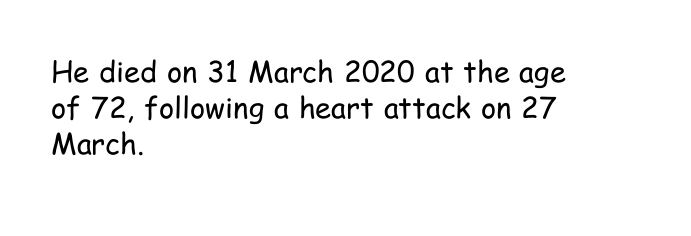
{"serif": "no", "italic": "no", "bold": "no", "weight": "regular", "width": "condensed", "stroke_contrast": "low", "x_height": "medium", "monospaced": "no", "underline": "no", "align": "left", "line_spacing": "normal", "line_spacing_ratio": 1.25, "letter_spacing": "normal", "letter_spacing_em": 0.0, "glyph_px": 29}
